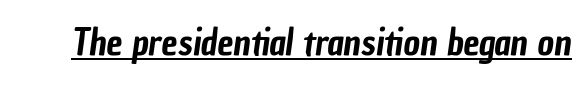
The image shows 36 px condensed sans-serif type; set normal letter spacing, underlined; low stroke contrast and a medium x-height.
